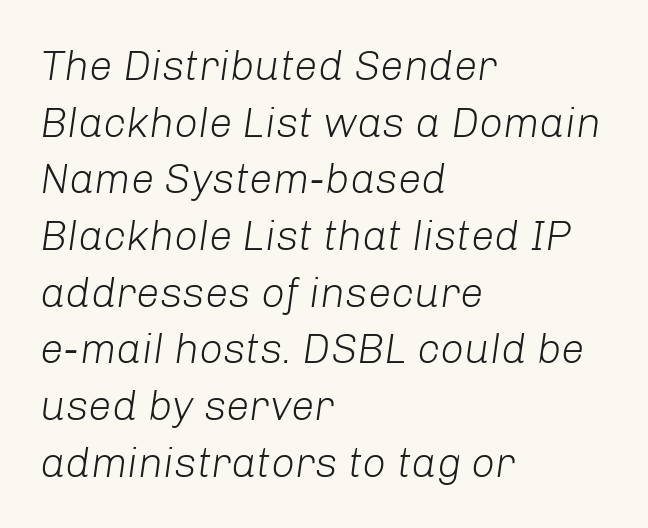
The image shows 42 px light type, italic (leaning right); set left-aligned, normal line spacing (1.35x), normal letter spacing, not underlined; low stroke contrast and a medium x-height.
